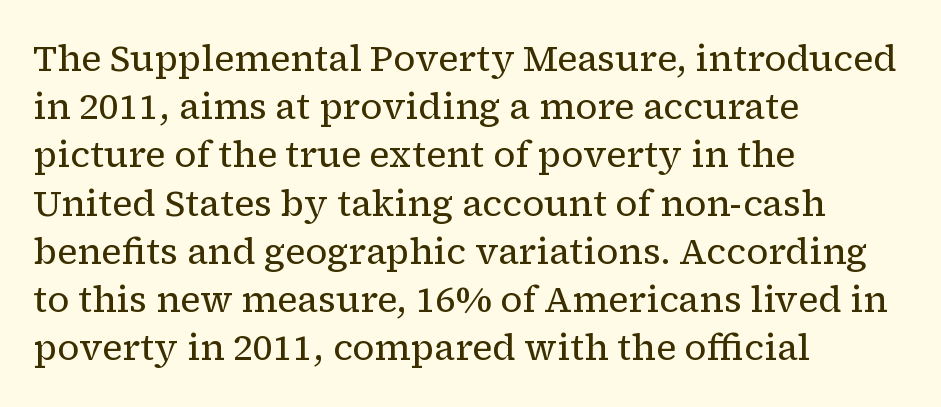
The image shows 36 px regular-weight serif type, upright; set left-aligned, normal line spacing (1.34x), normal letter spacing, not underlined; low stroke contrast and a medium x-height.
